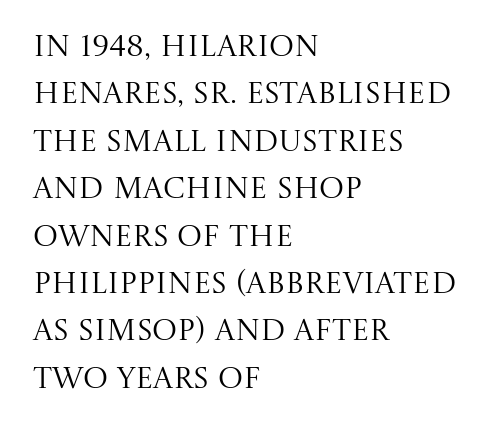
Quick note: underline off. The rows are spaced the way most documents space them. The passage shown is typed in a proportional face where columns would drift. Does the lettering tilt? It doesn't — this is upright.
